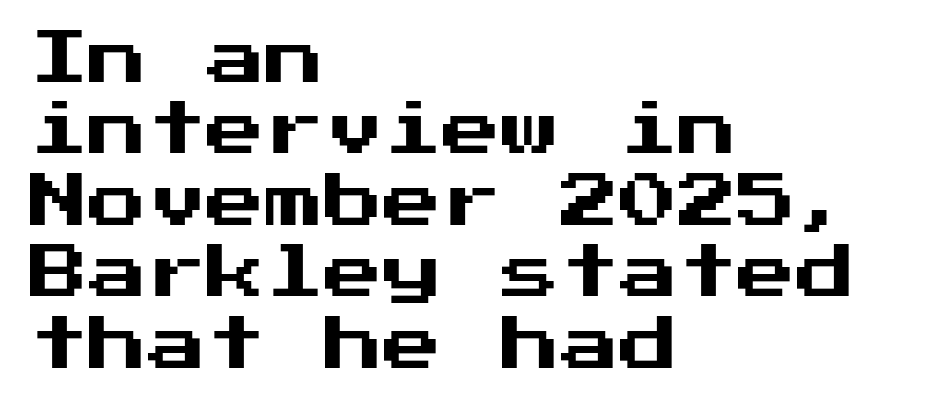
The image shows 59 px sans-serif type, upright; set left-aligned, line spacing 1.21x, normal letter spacing, not underlined; medium stroke contrast and a medium x-height.
